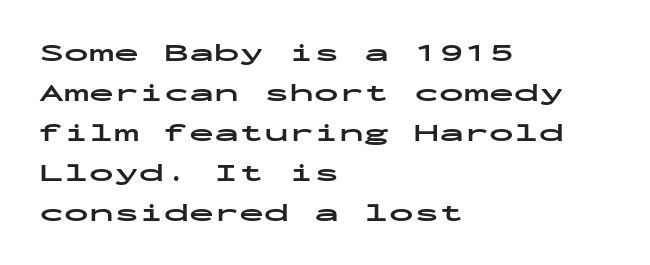
Tracking value appears to be zero — textbook default spacing. The text block is weighted toward the left margin, trailing off unevenly rightward. Posture: straight, roman, zero tilt. Regarding leading, the lines here are spaced in the standard way. Honestly, there is no underline to notice here at all. Thick stems and heavy bowls — unmistakably bold.
